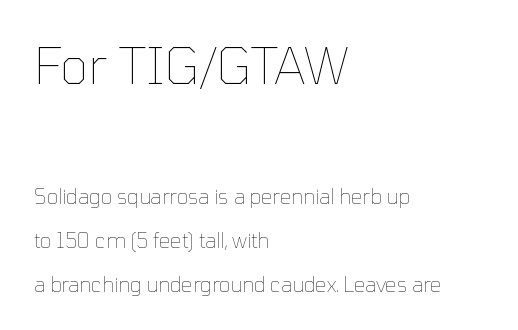
The image shows 50 px thin type, upright; set left-aligned, loose line spacing (2.2x), normal letter spacing, not underlined; the first (top) block is 2.5x larger; low stroke contrast and a medium x-height.
